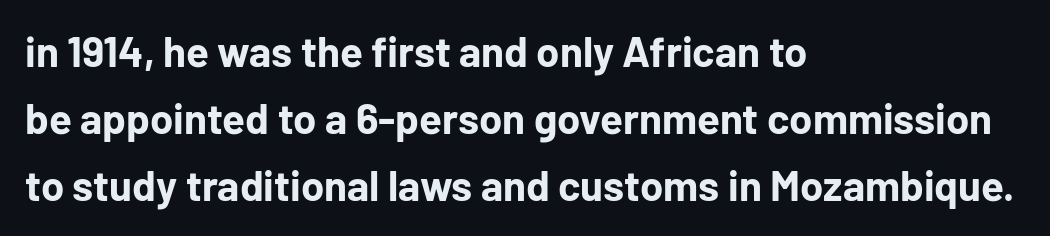
{"serif": "no", "italic": "no", "bold": "yes", "weight": "bold", "width": "normal", "stroke_contrast": "low", "x_height": "medium", "monospaced": "no", "underline": "no", "align": "left", "line_spacing": "normal", "line_spacing_ratio": 1.6, "letter_spacing": "normal", "letter_spacing_em": 0.0, "glyph_px": 42}
